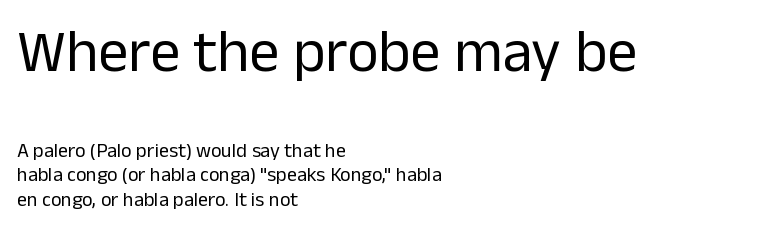
The face used here is proportionally spaced, like ordinary book or web type. Visually the block forms a straight wall on the left and a jagged coastline on the right. Unlike a traditional serif, this face leaves its strokes unadorned. The axis of the letterforms is exactly vertical. Lines of text with bare space underneath. Stems and bowls with no extra thickness — not bold.
